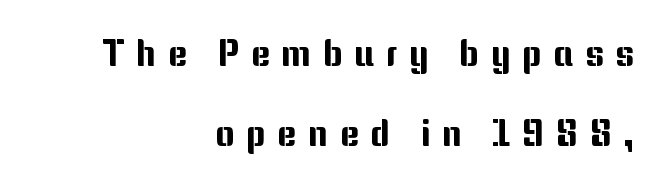
The image shows 37 px sans-serif type, upright; set right-aligned, loose line spacing (2.15x), unusually wide letter spacing (+0.31 em), not underlined; medium stroke contrast and a medium x-height.
